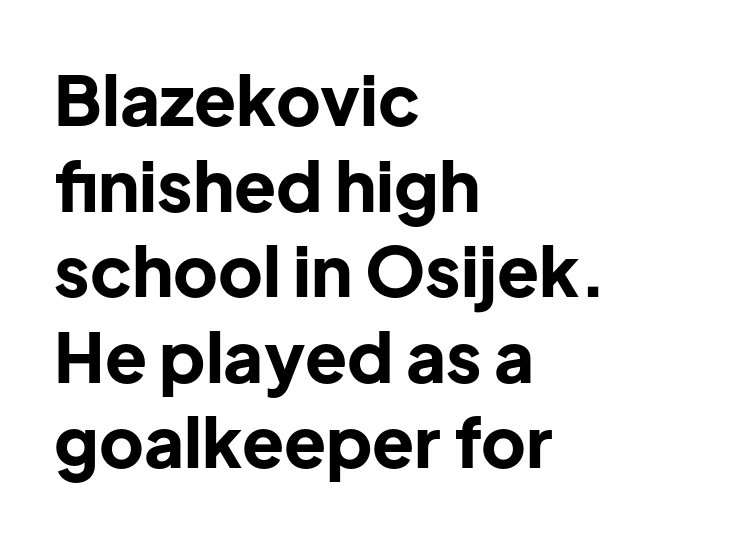
Here the glyphs are tracked normally, forming tight word shapes. Casual observation: everything's shoved over to the left. The font family rendered here belongs to the sans-serif group. What weight is shown? A full bold with thick strokes. Letters rest on an invisible, unmarked baseline.
